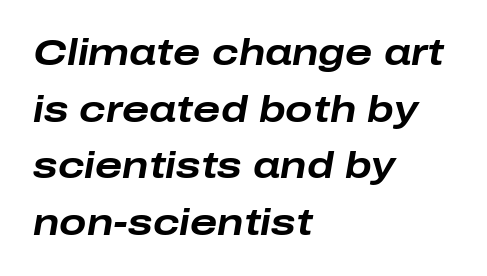
{"italic": "yes", "lean": "right", "slant_degrees": 10, "bold": "yes", "weight": "bold", "width": "wide", "stroke_contrast": "low", "x_height": "medium", "monospaced": "no", "underline": "no", "align": "left", "line_spacing": "normal", "line_spacing_ratio": 1.57, "letter_spacing": "normal", "letter_spacing_em": 0.0, "glyph_px": 36}
